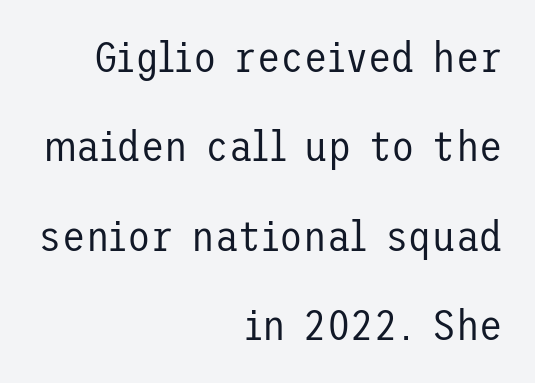
Q: Is the text bold? A: No.
Q: Is the text italic (slanted)? A: No, it is upright.
Q: Is the typeface a serif or a sans-serif typeface? A: Sans-serif.
Q: Is the text underlined? A: No.
Q: How is the paragraph aligned? A: Right-aligned.
Q: Is the spacing between letters normal or unusually wide? A: Normal.
Q: Is the spacing between lines tight, normal or loose? A: Loose.
Q: Width (condensed, normal, or wide)? A: Normal.
Q: Stroke contrast? A: Low.
Q: x-height? A: Medium.
